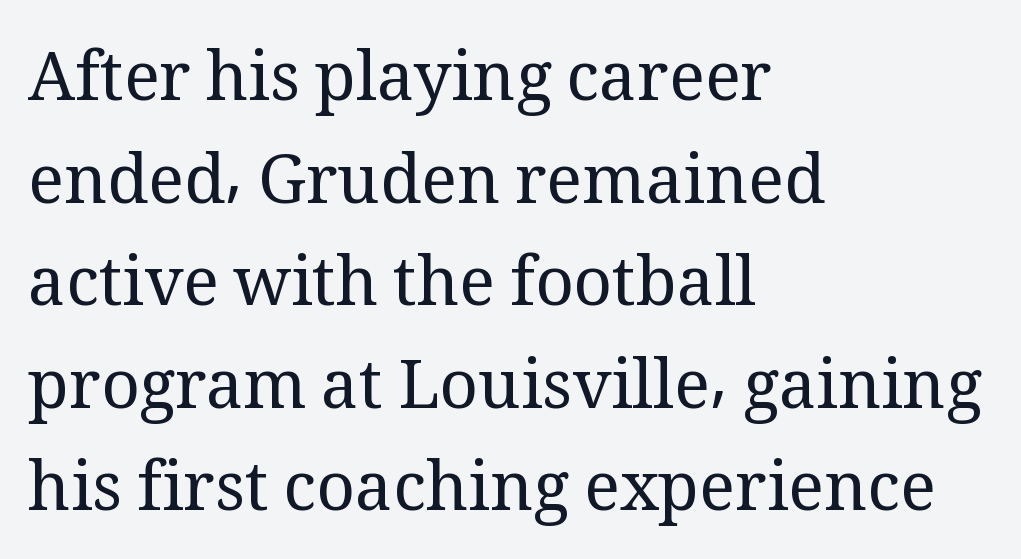
{"serif": "yes", "italic": "no", "bold": "no", "weight": "regular", "width": "normal", "stroke_contrast": "medium", "x_height": "medium", "monospaced": "no", "underline": "no", "align": "left", "line_spacing": "normal", "line_spacing_ratio": 1.53, "letter_spacing": "normal", "letter_spacing_em": 0.0, "glyph_px": 67}
